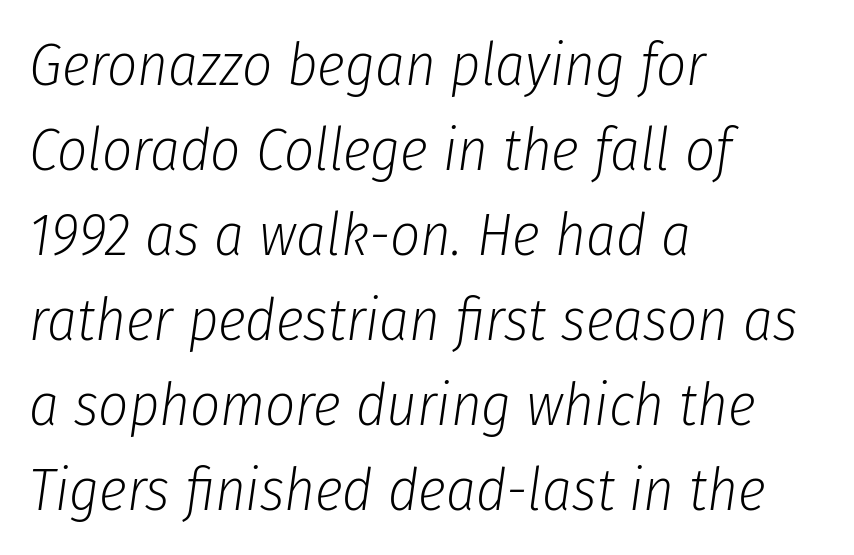
The image shows 59 px light, condensed type, italic (leaning right); set left-aligned, normal line spacing (1.44x), normal letter spacing, not underlined; low stroke contrast and a medium x-height.
